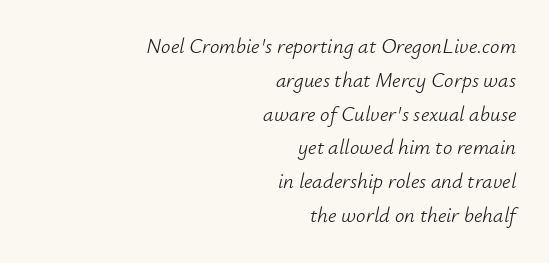
Q: Is the text bold? A: No.
Q: Is the text italic (slanted)? A: Yes, it leans right by about 12 degrees.
Q: Is the text underlined? A: No.
Q: How is the paragraph aligned? A: Right-aligned.
Q: Is the spacing between letters normal or unusually wide? A: Normal.
Q: Is the spacing between lines tight, normal or loose? A: Normal.
